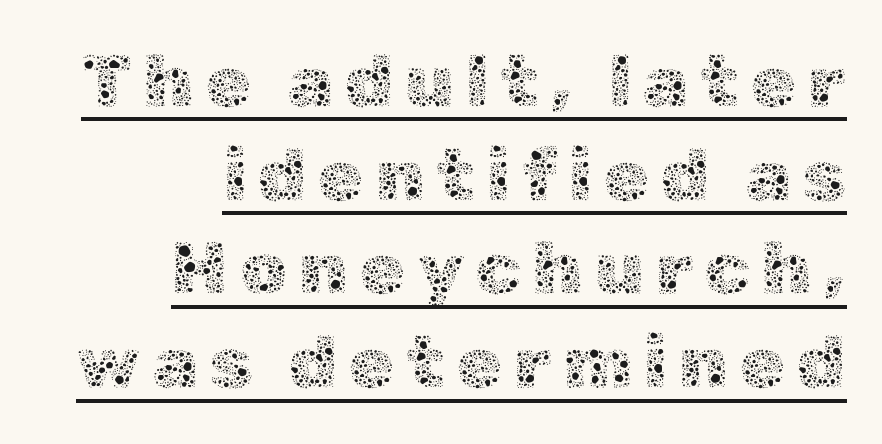
A normal amount of white space separates one row of letters from the next. The ragged edge is on the left, which tells us the setting is flush right. A continuous stroke trails under the words, as in a hyperlink. You can tell it's not italic because the verticals are truly vertical. Here the designer chose a conventional face with non-uniform glyph widths.
